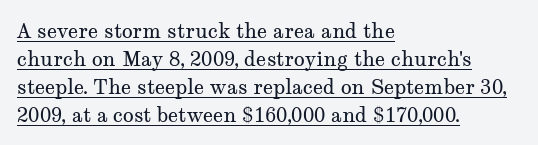
Standard letterfit; no display-style spreading of the glyphs. Tall strokes in this sample are plumb rather than angled. Glance below the letters and you will spot a drawn line. The lines sit at an ordinary, default distance from one another.
